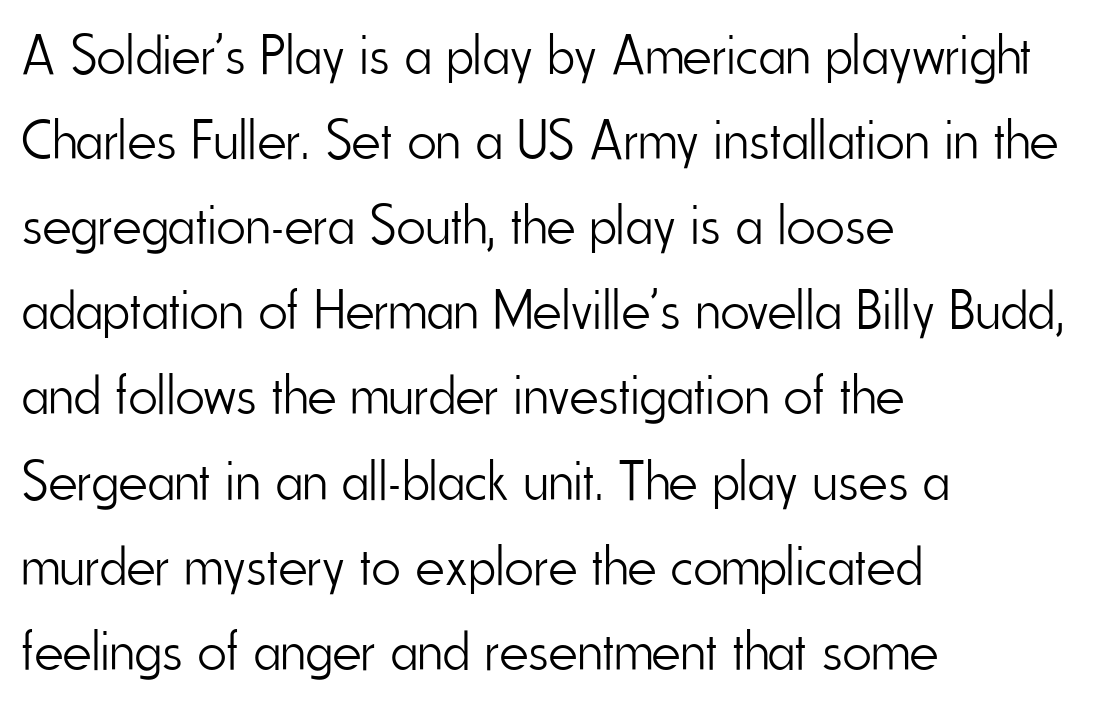
{"serif": "no", "italic": "no", "bold": "no", "weight": "light", "width": "condensed", "stroke_contrast": "low", "x_height": "small", "monospaced": "no", "underline": "no", "align": "left", "line_spacing": "normal", "line_spacing_ratio": 1.52, "letter_spacing": "normal", "letter_spacing_em": 0.0, "glyph_px": 56}
